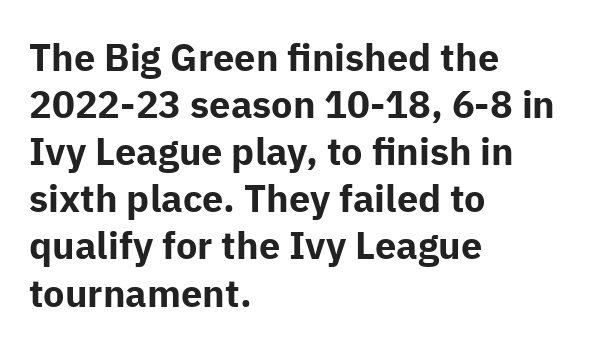
{"serif": "no", "italic": "no", "bold": "yes", "weight": "bold", "width": "normal", "stroke_contrast": "low", "x_height": "medium", "monospaced": "no", "underline": "no", "align": "left", "line_spacing_ratio": 1.24, "letter_spacing": "normal", "letter_spacing_em": 0.0, "glyph_px": 38}
